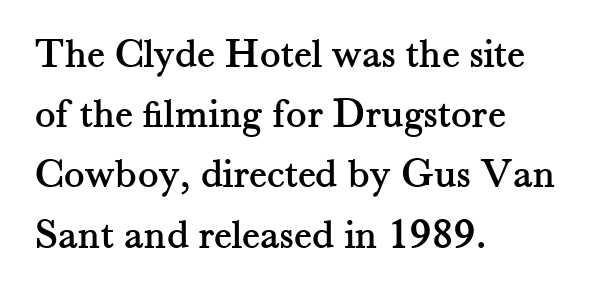
The image shows 43 px serif type, upright; set left-aligned, normal line spacing (1.4x), normal letter spacing, not underlined; medium stroke contrast and a small x-height.
